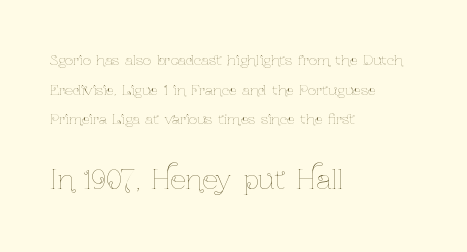
Q: Is the text bold? A: No.
Q: Is the text italic (slanted)? A: No, it is upright.
Q: Is the text underlined? A: No.
Q: How is the paragraph aligned? A: Left-aligned.
Q: Is the spacing between letters normal or unusually wide? A: Normal.
Q: Is the spacing between lines tight, normal or loose? A: Loose.
Q: Which block of text is set in a larger size, the first (top) or the second (bottom)? A: The second (bottom) one.
